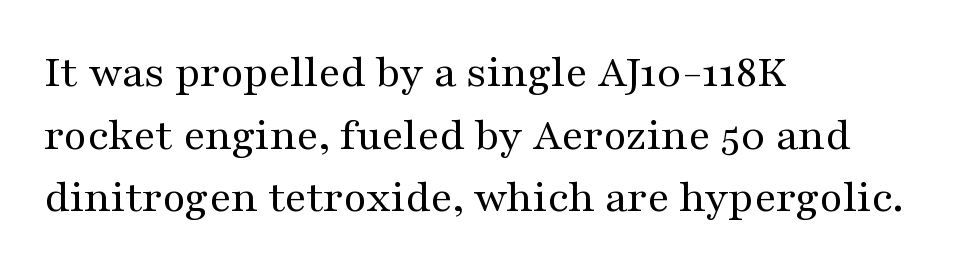
The image shows 47 px regular-weight, wide serif type, upright; set left-aligned, normal line spacing (1.33x), normal letter spacing, not underlined; medium stroke contrast and a medium x-height.
